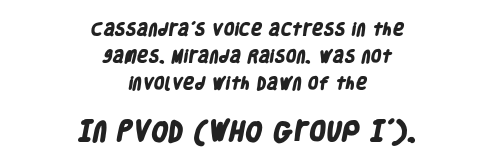
Q: Is the text bold? A: Yes.
Q: Is the text underlined? A: No.
Q: How is the paragraph aligned? A: Centered.
Q: Is the spacing between letters normal or unusually wide? A: Normal.
Q: Is the spacing between lines tight, normal or loose? A: Loose.
Q: Which block of text is set in a larger size, the first (top) or the second (bottom)? A: The second (bottom) one.
